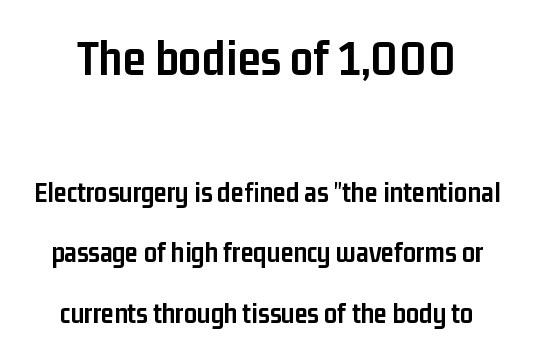
In terms of posture, this sample is upright. A great deal of white space separates one row of letters from the next. The baseline area is clear. Here the glyphs are tracked normally, forming tight word shapes. Think of a printed novel: that variable character pitch is what you see here. Compared with an ordinary text face, these strokes are far heavier — a full bold.
